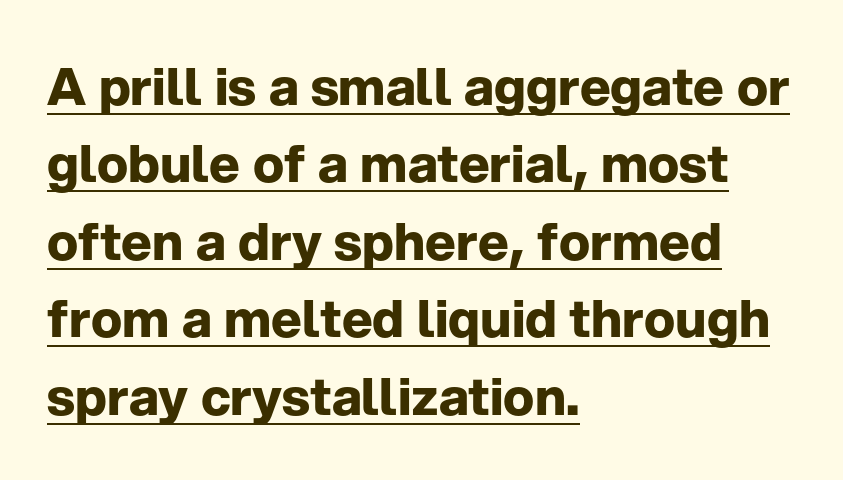
Q: Is the text bold? A: Yes.
Q: Is the text italic (slanted)? A: No, it is upright.
Q: Is the typeface a serif or a sans-serif typeface? A: Sans-serif.
Q: Is the text underlined? A: Yes.
Q: How is the paragraph aligned? A: Left-aligned.
Q: Is the spacing between letters normal or unusually wide? A: Normal.
Q: Is the spacing between lines tight, normal or loose? A: Normal.
Q: Width (condensed, normal, or wide)? A: Normal.
Q: Stroke contrast? A: Low.
Q: x-height? A: Medium.
Q: Monospaced? A: No.
